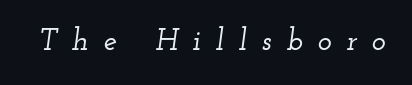
There is plenty of visible air inserted between adjacent glyphs. These lines are rendered in a variable-pitch font. Font category for this specimen: serif. The face used here has a pronounced slope to its letters. No word sits above an underline.
